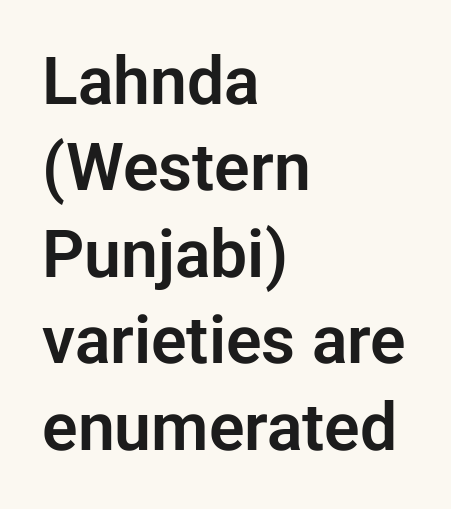
{"serif": "no", "italic": "no", "width": "normal", "stroke_contrast": "low", "x_height": "medium", "monospaced": "no", "underline": "no", "align": "left", "line_spacing": "normal", "line_spacing_ratio": 1.31, "letter_spacing": "normal", "letter_spacing_em": 0.0, "glyph_px": 66}
